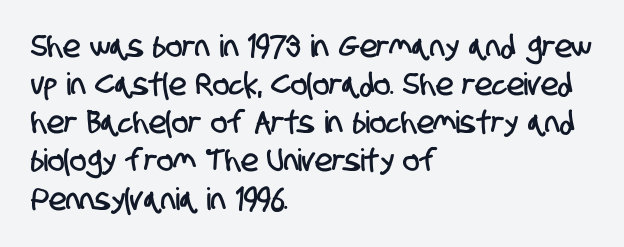
{"serif": "no", "width": "condensed", "stroke_contrast": "low", "x_height": "large", "monospaced": "no", "underline": "no", "align": "left", "line_spacing_ratio": 1.23, "letter_spacing": "normal", "letter_spacing_em": 0.0, "glyph_px": 31}
